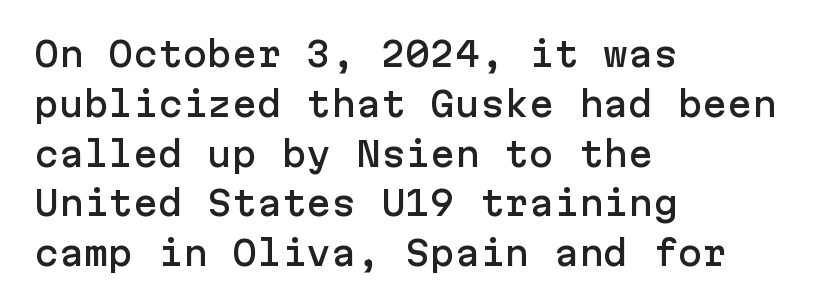
{"serif": "no", "italic": "no", "width": "normal", "stroke_contrast": "low", "x_height": "medium", "underline": "no", "align": "left", "line_spacing": "normal", "line_spacing_ratio": 1.51, "letter_spacing": "normal", "letter_spacing_em": 0.0, "glyph_px": 33}
